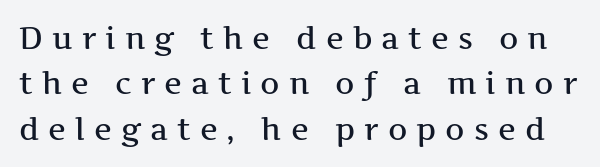
Q: Is the text italic (slanted)? A: No, it is upright.
Q: Is the typeface a serif or a sans-serif typeface? A: Serif.
Q: Is the text underlined? A: No.
Q: Is the spacing between letters normal or unusually wide? A: Unusually wide.
Q: Is the spacing between lines tight, normal or loose? A: Normal.
Q: Width (condensed, normal, or wide)? A: Wide.
Q: Stroke contrast? A: Medium.
Q: x-height? A: Medium.
Q: Monospaced? A: No.
